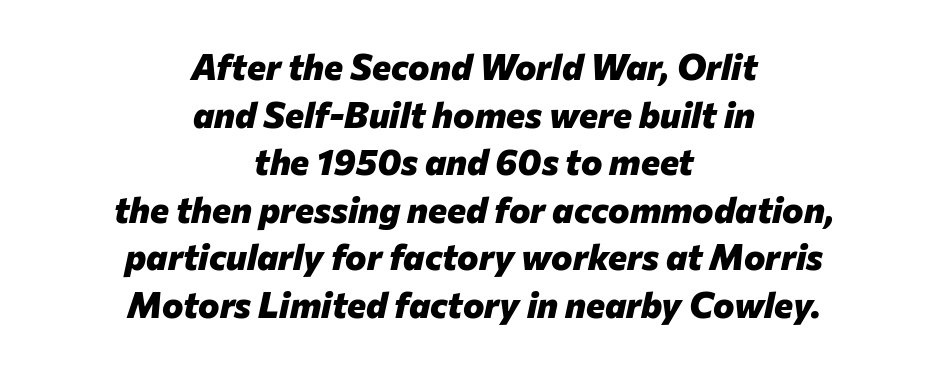
A typesetter would call this proportional, since set widths differ per character. Designer's note — italics engaged. The line texture is even and compact thanks to regular tracking. Honestly, there is no underline to notice here at all. The rendering positions every line midway between the sides.
